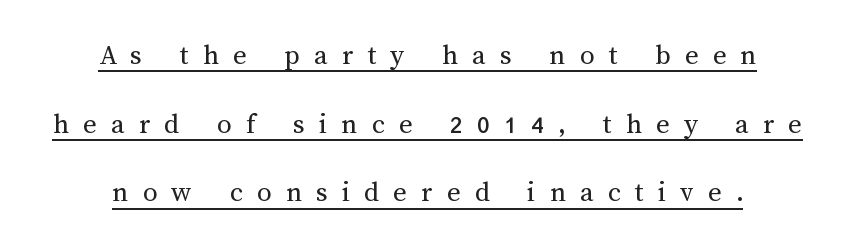
{"italic": "no", "bold": "no", "weight": "regular", "width": "normal", "stroke_contrast": "medium", "x_height": "medium", "monospaced": "no", "underline": "yes", "align": "center", "line_spacing": "loose", "line_spacing_ratio": 2.37, "letter_spacing": "wide", "letter_spacing_em": 0.49, "glyph_px": 29}
